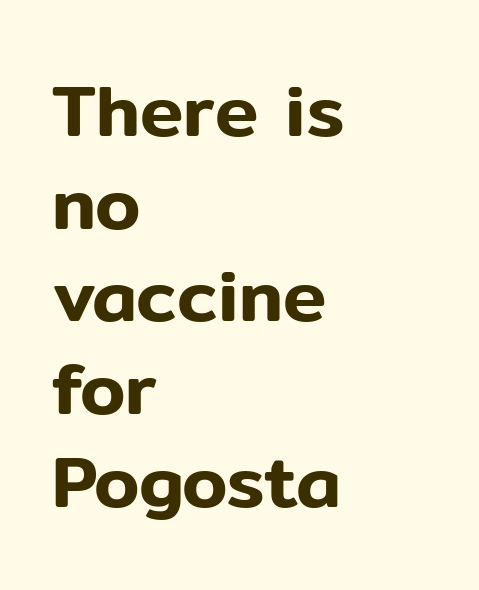
{"serif": "no", "italic": "no", "width": "normal", "stroke_contrast": "low", "x_height": "medium", "monospaced": "no", "underline": "no", "align": "left", "line_spacing": "normal", "line_spacing_ratio": 1.27, "letter_spacing": "normal", "letter_spacing_em": 0.0, "glyph_px": 73}
